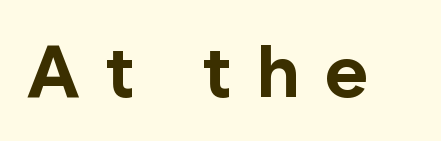
The typesetting leans heavy: a genuine bold. Clear beneath every line of the passage. Students, note that the glyphs here are deliberately spaced far apart. It's the straight-up-and-down kind of type. Do the characters align in a grid? No, the font is proportional.
